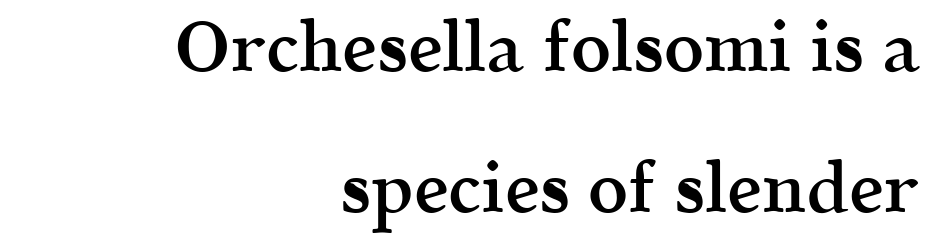
The image shows 70 px semibold serif type, upright; set right-aligned, loose line spacing (2.02x), normal letter spacing, not underlined; a medium x-height.
